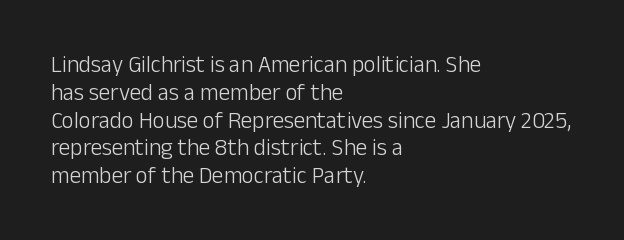
Q: Is the text bold? A: No.
Q: Is the text italic (slanted)? A: No, it is upright.
Q: Is the text underlined? A: No.
Q: How is the paragraph aligned? A: Left-aligned.
Q: Is the spacing between letters normal or unusually wide? A: Normal.
